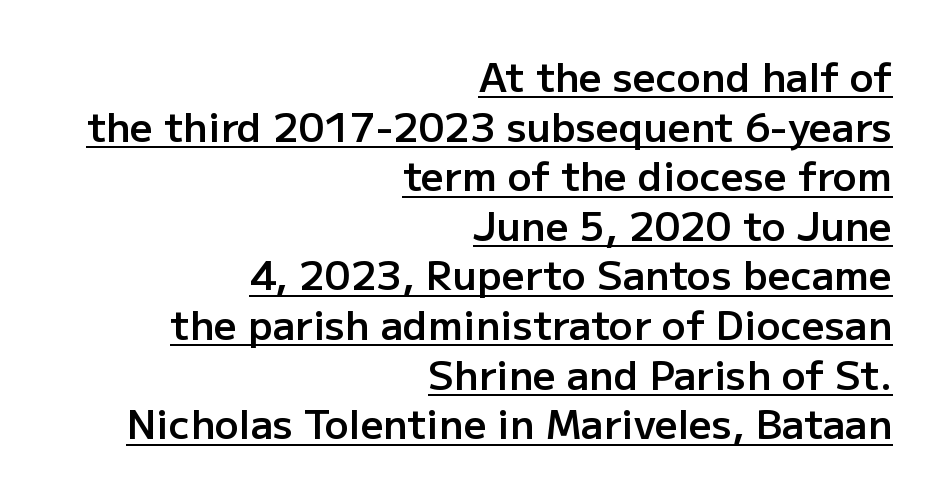
Q: Is the text bold? A: Semi-bold.
Q: Is the text italic (slanted)? A: No, it is upright.
Q: Is the typeface a serif or a sans-serif typeface? A: Sans-serif.
Q: Is the text underlined? A: Yes.
Q: How is the paragraph aligned? A: Right-aligned.
Q: Is the spacing between letters normal or unusually wide? A: Normal.
Q: Width (condensed, normal, or wide)? A: Normal.
Q: Stroke contrast? A: Low.
Q: x-height? A: Medium.
Q: Monospaced? A: No.
